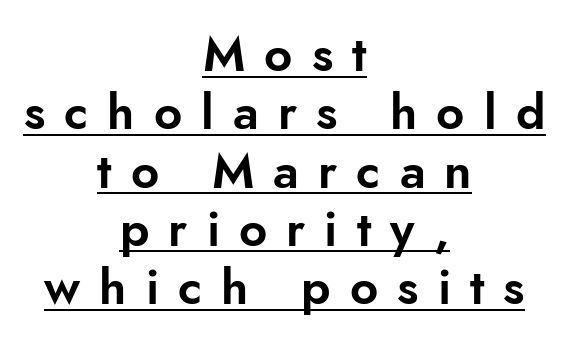
{"serif": "no", "italic": "no", "width": "normal", "stroke_contrast": "low", "x_height": "small", "monospaced": "no", "underline": "yes", "align": "center", "line_spacing_ratio": 1.19, "letter_spacing": "wide", "letter_spacing_em": 0.39, "glyph_px": 49}
